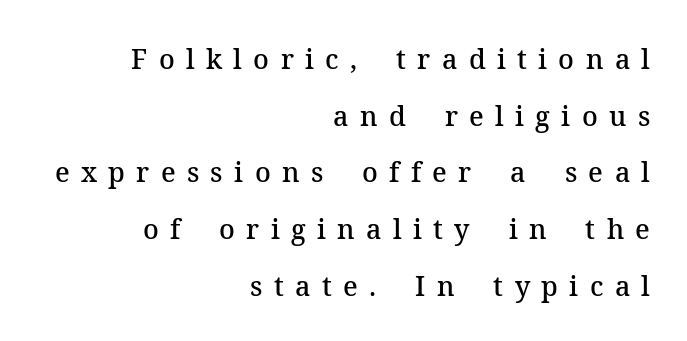
The image shows 27 px text type, upright; set right-aligned, loose line spacing (2.1x), unusually wide letter spacing (+0.42 em), not underlined.
